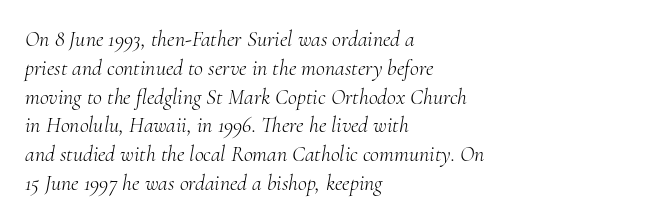
{"italic": "yes", "lean": "right", "slant_degrees": 10, "bold": "no", "underline": "no", "align": "left", "line_spacing": "normal", "line_spacing_ratio": 1.31, "letter_spacing": "normal", "letter_spacing_em": 0.0, "glyph_px": 22}
